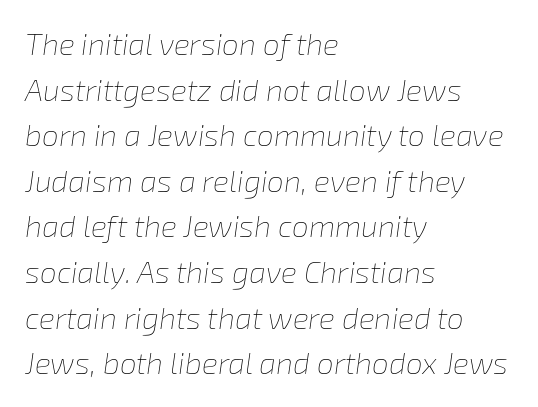
{"italic": "yes", "lean": "right", "slant_degrees": 8, "bold": "no", "weight": "thin", "width": "normal", "stroke_contrast": "low", "x_height": "medium", "monospaced": "no", "underline": "no", "align": "left", "line_spacing": "normal", "line_spacing_ratio": 1.52, "letter_spacing": "normal", "letter_spacing_em": 0.0, "glyph_px": 30}
